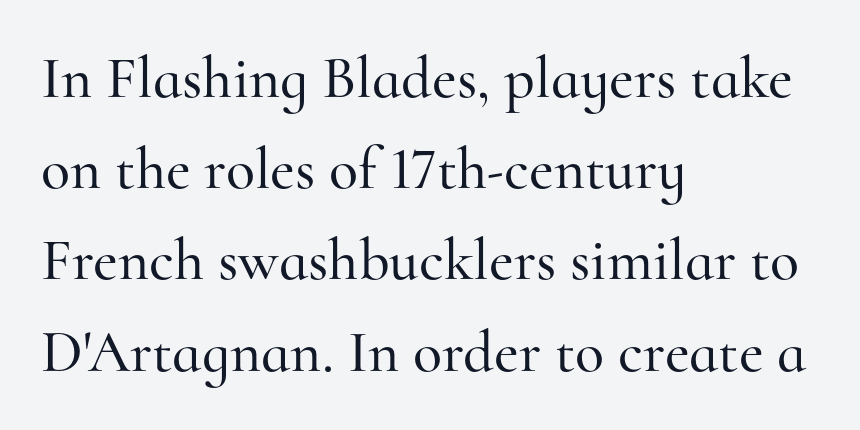
{"serif": "yes", "italic": "no", "width": "normal", "stroke_contrast": "high", "x_height": "small", "monospaced": "no", "underline": "no", "align": "left", "line_spacing": "normal", "line_spacing_ratio": 1.52, "letter_spacing": "normal", "letter_spacing_em": 0.0, "glyph_px": 60}
